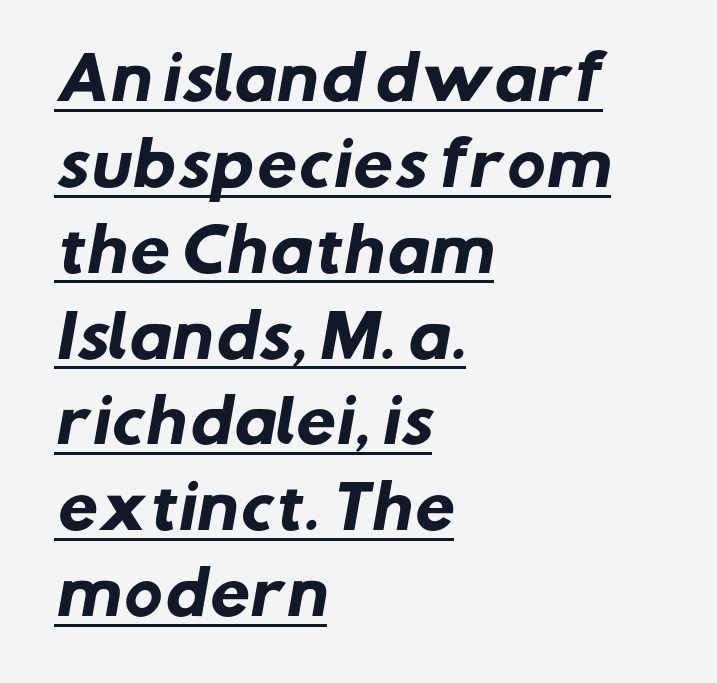
Nothing sits at the stroke ends, so this counts as sans-serif. These lines keep a tight, regular rhythm from letter to letter. Horizontally, the lines are justified to the leading edge only. The typesetter has applied underlining to the passage shown. The rendering uses a bold face; every stroke is thick and dark. A normal amount of white space separates one row of letters from the next.
